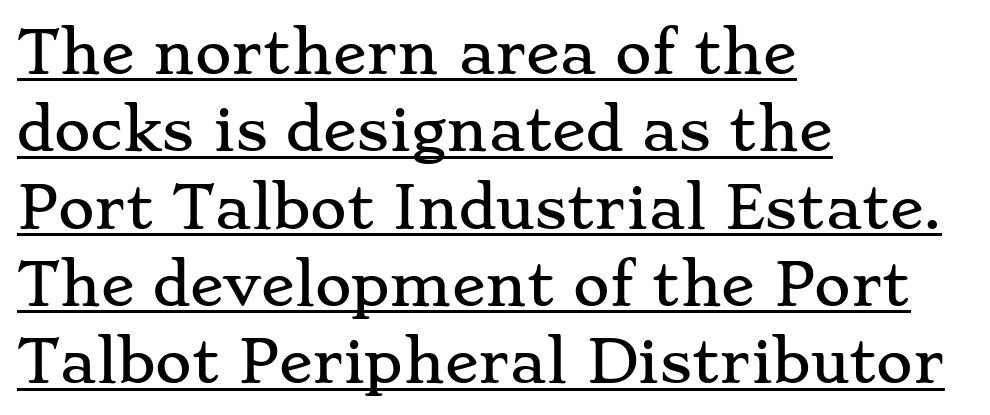
The image shows 56 px wide serif type, upright; set left-aligned, normal line spacing (1.38x), normal letter spacing, underlined; low stroke contrast and a small x-height.
